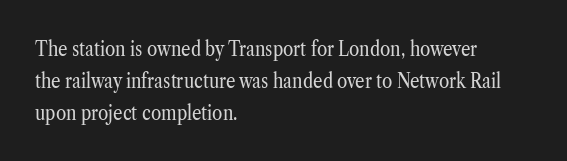
The image shows 21 px text type, upright; set left-aligned, normal line spacing (1.52x), normal letter spacing, not underlined.
